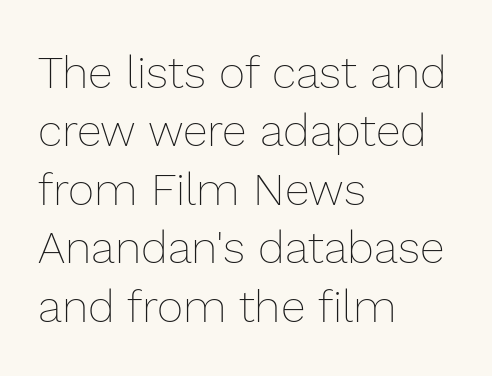
Q: Is the text bold? A: No.
Q: Is the text italic (slanted)? A: No, it is upright.
Q: Is the text underlined? A: No.
Q: How is the paragraph aligned? A: Left-aligned.
Q: Is the spacing between letters normal or unusually wide? A: Normal.
Q: Is the spacing between lines tight, normal or loose? A: Normal.
Q: Width (condensed, normal, or wide)? A: Normal.
Q: x-height? A: Medium.
Q: Monospaced? A: No.
